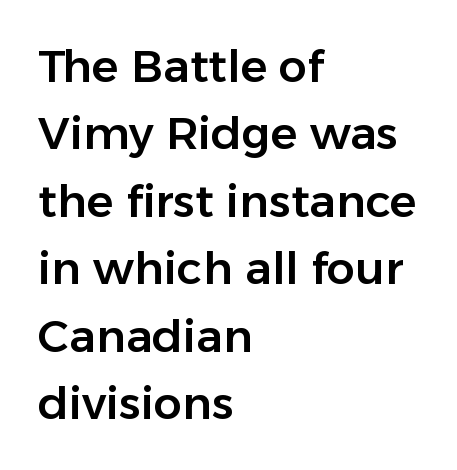
Every stem runs plumb, perpendicular to the baseline. A normal amount of white space separates one row of letters from the next. In terms of letterform style, serifs are entirely absent. Note the varied advance widths — an 'i' is clearly narrower than an 'm'.
